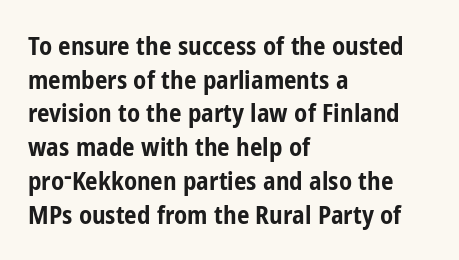
Q: Is the text bold? A: Yes.
Q: Is the text italic (slanted)? A: No, it is upright.
Q: Is the text underlined? A: No.
Q: How is the paragraph aligned? A: Left-aligned.
Q: Is the spacing between letters normal or unusually wide? A: Normal.
Q: Is the spacing between lines tight, normal or loose? A: Normal.
